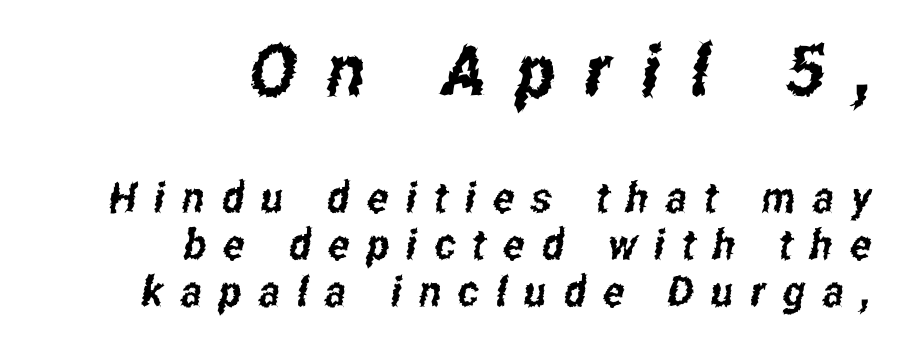
Large over small — that's the arrangement of the two blocks here. This sample trades vertical openness for compactness between lines. The face used here is rendered with a markedly widened letterfit. Any mark beneath the type? The region is blank. Here the designer chose a conventional face with non-uniform glyph widths.
